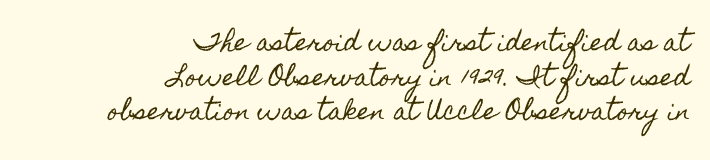
{"underline": "no", "align": "right", "line_spacing": "normal", "line_spacing_ratio": 1.51, "letter_spacing": "normal", "letter_spacing_em": 0.0, "glyph_px": 23}
